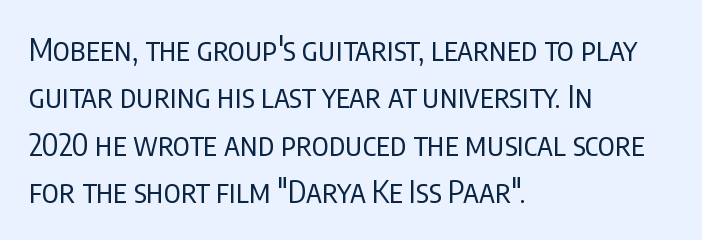
{"serif": "no", "italic": "no", "bold": "no", "weight": "regular", "width": "condensed", "stroke_contrast": "low", "x_height": "large", "monospaced": "no", "underline": "no", "align": "left", "line_spacing": "normal", "line_spacing_ratio": 1.53, "letter_spacing": "normal", "letter_spacing_em": 0.0, "glyph_px": 31}
